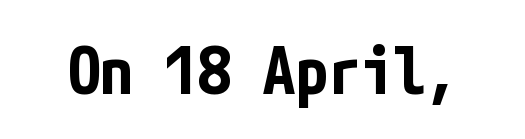
{"serif": "no", "italic": "no", "bold": "yes", "weight": "bold", "width": "condensed", "stroke_contrast": "low", "x_height": "medium", "underline": "no", "letter_spacing": "normal", "letter_spacing_em": 0.0, "glyph_px": 65}
